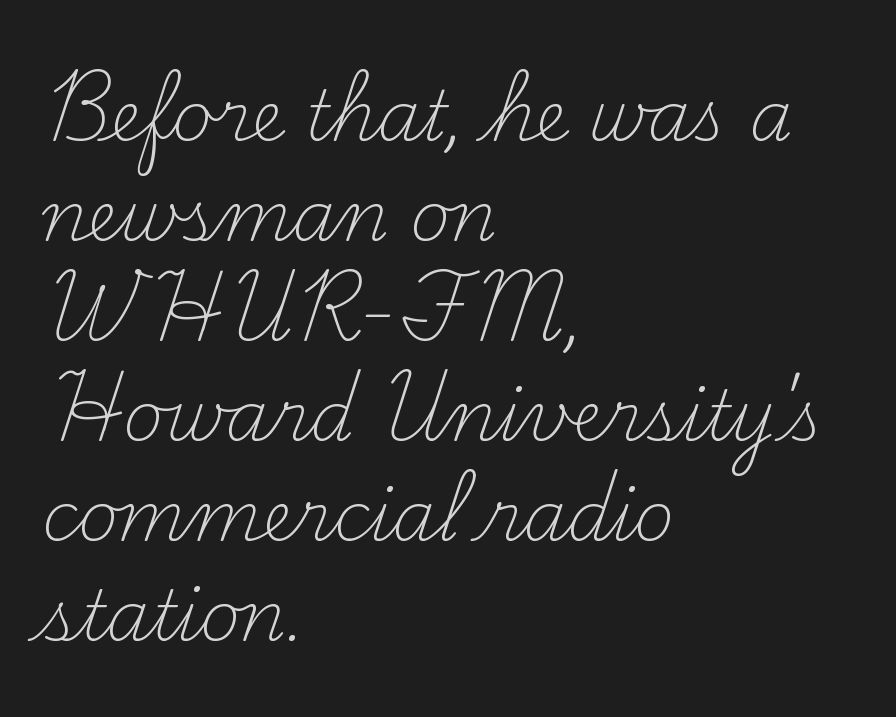
Rows of type keep a routine distance in the vertical direction. The string is rendered with underlining switched off. Stems and bowls with no extra thickness — not bold.
